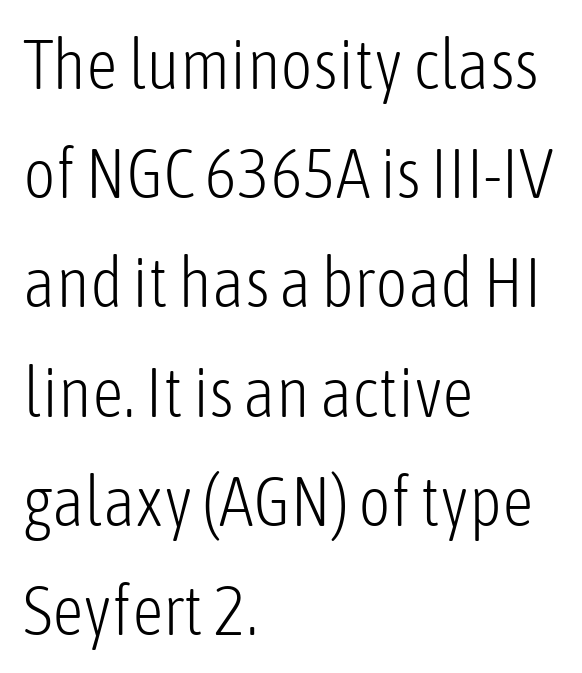
The image shows 70 px light, condensed sans-serif type, upright; set left-aligned, normal line spacing (1.56x), normal letter spacing, not underlined; low stroke contrast and a medium x-height.
